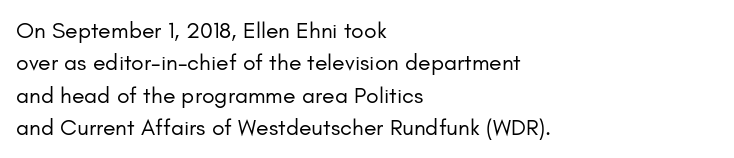
The image shows 23 px text type, upright; set left-aligned, normal line spacing (1.41x), normal letter spacing, not underlined.
